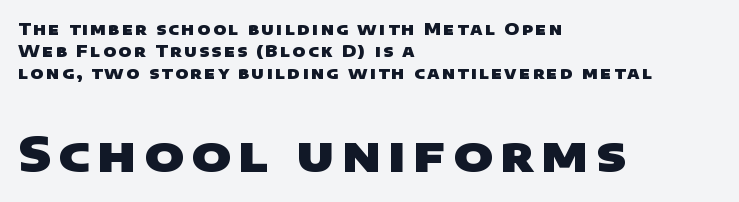
Q: Is the text bold? A: Yes.
Q: Is the typeface a serif or a sans-serif typeface? A: Sans-serif.
Q: Is the text underlined? A: No.
Q: How is the paragraph aligned? A: Left-aligned.
Q: Is the spacing between lines tight, normal or loose? A: Normal.
Q: Which block of text is set in a larger size, the first (top) or the second (bottom)? A: The second (bottom) one.
Q: Width (condensed, normal, or wide)? A: Wide.
Q: Stroke contrast? A: Low.
Q: x-height? A: Large.
Q: Monospaced? A: No.
